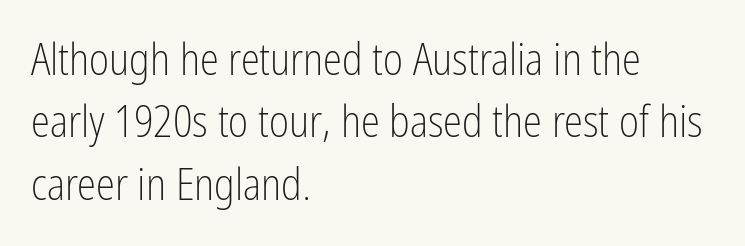
{"serif": "no", "italic": "no", "bold": "no", "weight": "light", "width": "condensed", "stroke_contrast": "low", "x_height": "medium", "monospaced": "no", "underline": "no", "align": "left", "line_spacing": "normal", "line_spacing_ratio": 1.45, "letter_spacing": "normal", "letter_spacing_em": 0.0, "glyph_px": 43}
